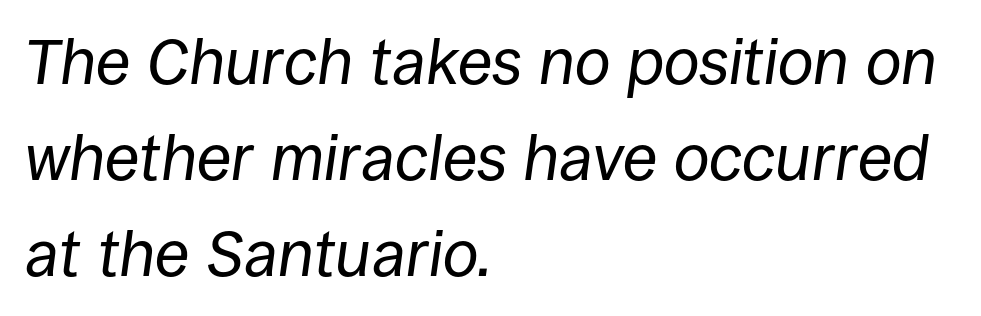
The image shows 64 px regular-weight type, italic (leaning right); set left-aligned, normal line spacing (1.5x), normal letter spacing, not underlined; low stroke contrast and a large x-height.
